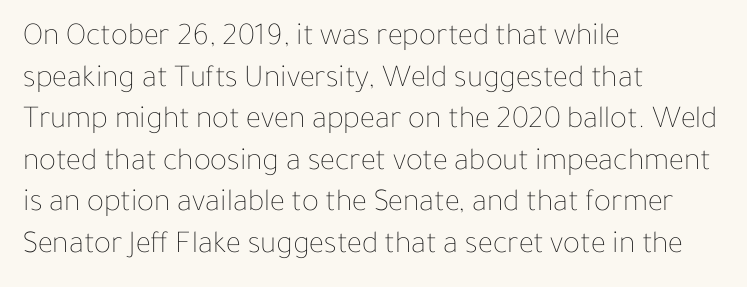
{"italic": "no", "bold": "no", "weight": "thin", "width": "normal", "stroke_contrast": "low", "x_height": "medium", "monospaced": "no", "underline": "no", "align": "left", "line_spacing": "normal", "line_spacing_ratio": 1.3, "letter_spacing": "normal", "letter_spacing_em": 0.0, "glyph_px": 32}
